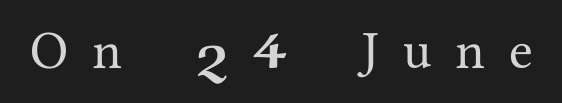
Q: Is the text italic (slanted)? A: No, it is upright.
Q: Is the typeface a serif or a sans-serif typeface? A: Serif.
Q: Is the text underlined? A: No.
Q: Is the spacing between letters normal or unusually wide? A: Unusually wide.
Q: Width (condensed, normal, or wide)? A: Normal.
Q: Stroke contrast? A: Medium.
Q: x-height? A: Medium.
Q: Monospaced? A: No.
